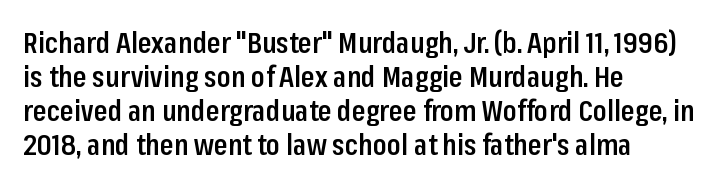
{"serif": "no", "italic": "no", "bold": "semi", "weight": "semibold", "width": "condensed", "stroke_contrast": "low", "x_height": "medium", "monospaced": "no", "underline": "no", "align": "left", "line_spacing_ratio": 1.22, "letter_spacing": "normal", "letter_spacing_em": 0.0, "glyph_px": 28}
